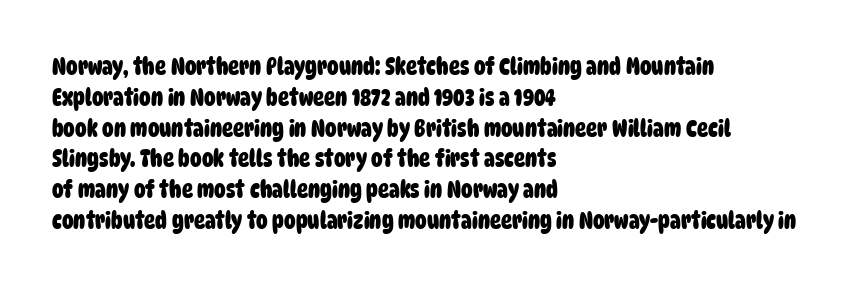
The image shows 23 px bold type; set left-aligned, normal line spacing (1.34x), normal letter spacing, not underlined.
